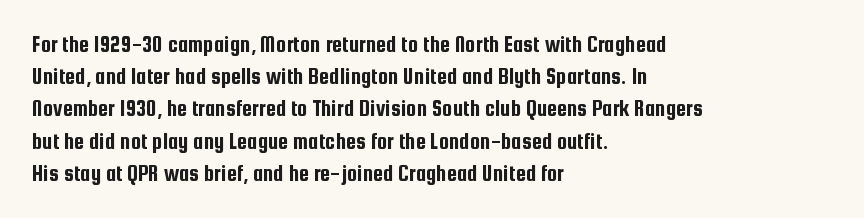
Does the leading feel generous? No, just average. The paragraph shown leans on its left margin. The string is rendered with underlining switched off. Here the glyphs are tracked normally, forming tight word shapes. The font's upright variant was chosen for this text.
